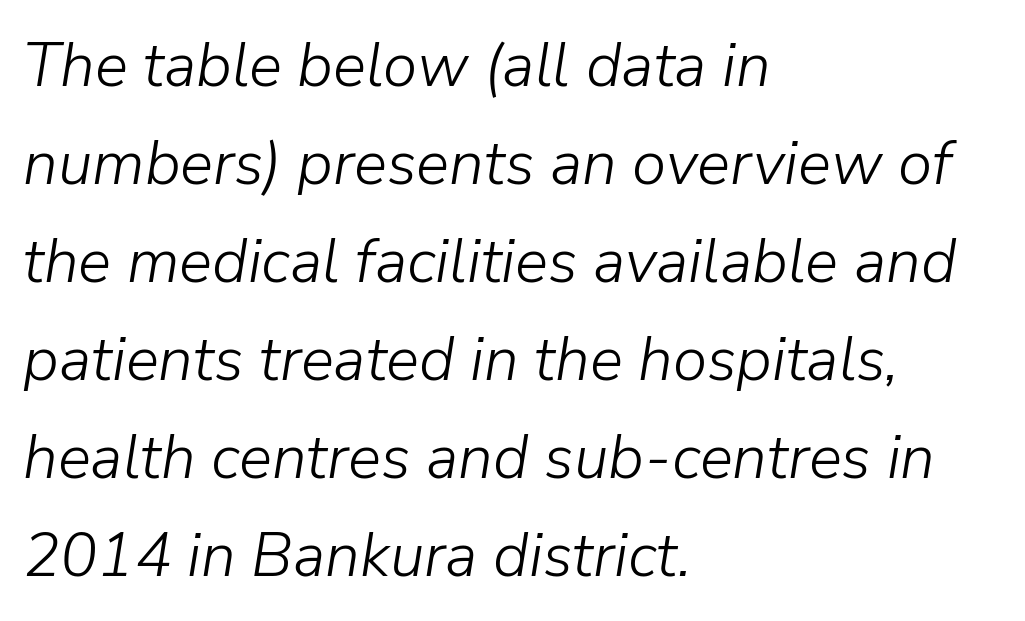
The rows are spaced the way most documents space them. You could not count columns in this text — the font is proportionally spaced. Each row of text sits above clean, open space. Glyph-to-glyph distance matches everyday printed text. The letters look calm and open, with moderate or lighter stems. Teacher's note: observe the even left margin — that is flush-left alignment.
